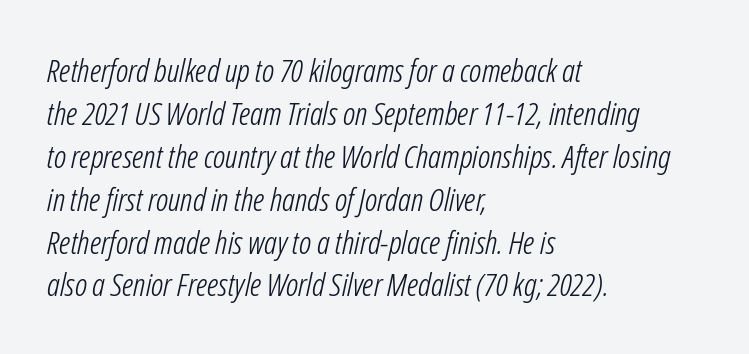
Type without underlining. Characters follow at the spacing the type designer built in. Every row of glyphs begins at an identical x-position on the left. This sample has the flowing, uneven cadence of proportional lettering. The lines sit at an ordinary, default distance from one another.
